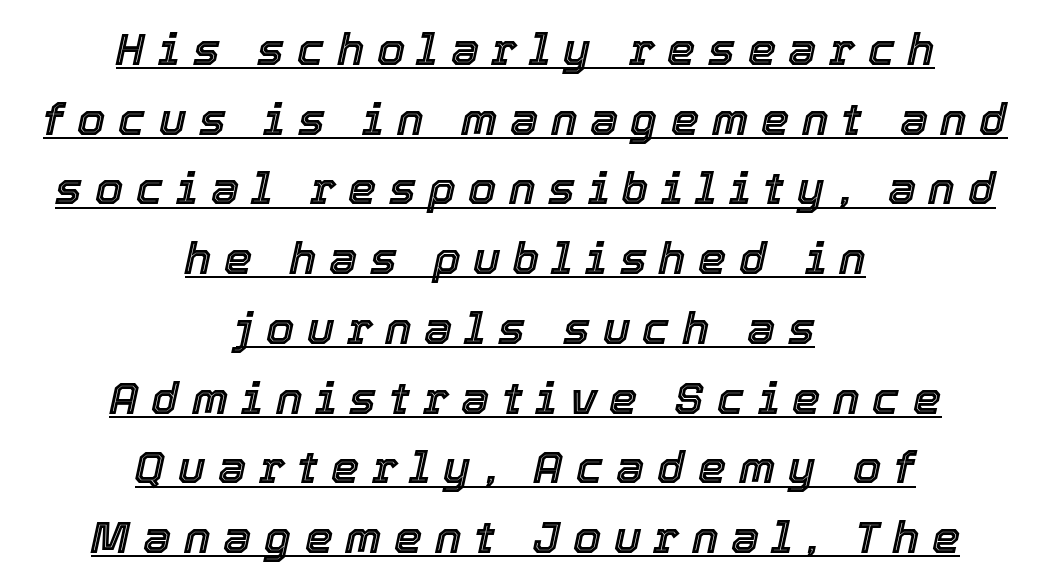
Q: Is the text italic (slanted)? A: Yes, it leans right by about 12 degrees.
Q: Is the text underlined? A: Yes.
Q: How is the paragraph aligned? A: Centered.
Q: Is the spacing between letters normal or unusually wide? A: Unusually wide.
Q: Is the spacing between lines tight, normal or loose? A: Normal.
Q: Width (condensed, normal, or wide)? A: Normal.
Q: x-height? A: Medium.
Q: Monospaced? A: No.
